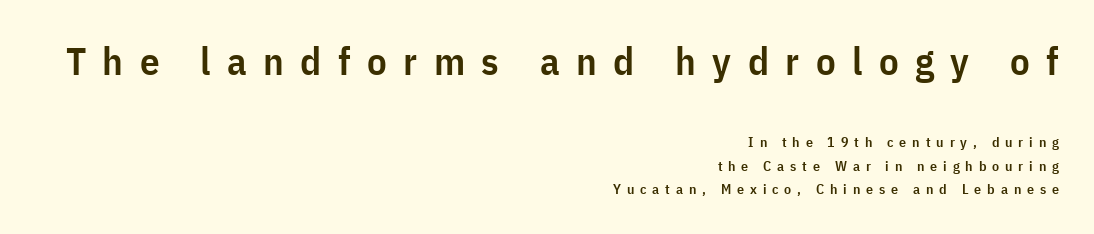
The image shows 39 px semibold, condensed sans-serif type, upright; set right-aligned, normal line spacing (1.69x), unusually wide letter spacing (+0.42 em), not underlined; the first (top) block is 2.79x larger; low stroke contrast and a medium x-height.
